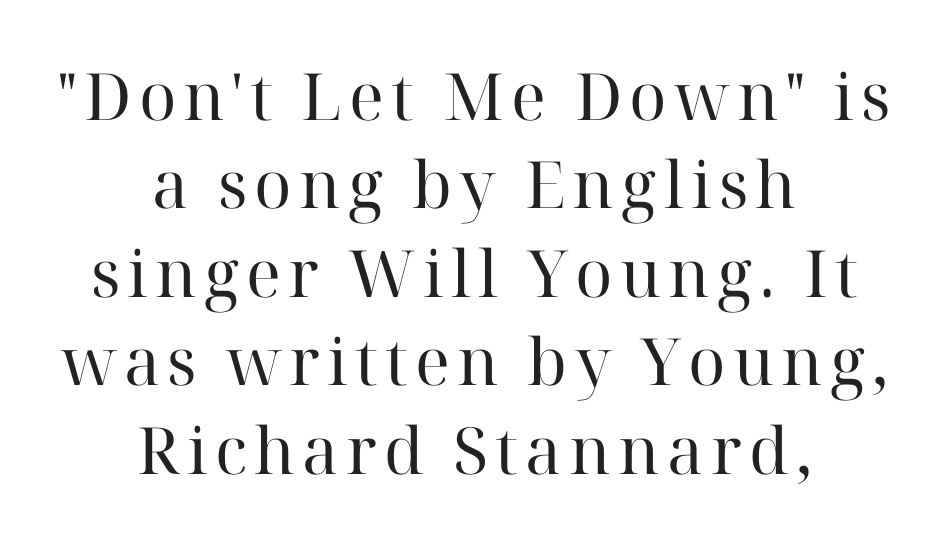
Proportional: the letters do not fall into vertical columns. A typesetter would label this face a serif. The letters stand upright; this is a roman face. Unmarked baselines from the first word to the last.
